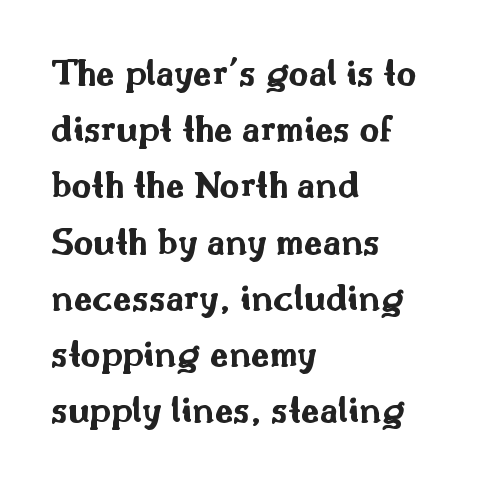
Honestly, the letter spacing is just normal — you wouldn't notice it. The font is running at its bold setting. Short and long lines alike share a common starting point at left. The rows are spaced the way most documents space them. Lines of text with bare space underneath. This is the regular roman posture of the typeface.
